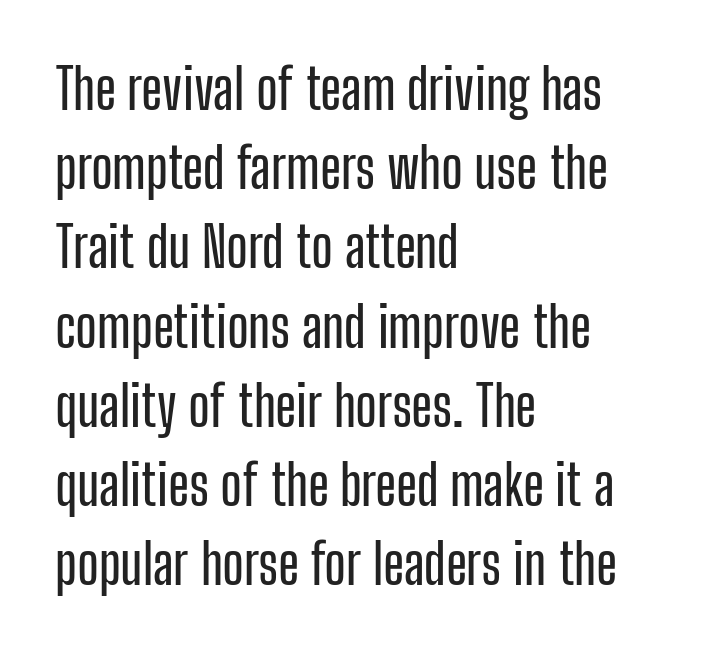
Q: Is the text italic (slanted)? A: No, it is upright.
Q: Is the typeface a serif or a sans-serif typeface? A: Sans-serif.
Q: Is the text underlined? A: No.
Q: How is the paragraph aligned? A: Left-aligned.
Q: Is the spacing between letters normal or unusually wide? A: Normal.
Q: Is the spacing between lines tight, normal or loose? A: Normal.
Q: Width (condensed, normal, or wide)? A: Condensed.
Q: Stroke contrast? A: Low.
Q: x-height? A: Medium.
Q: Monospaced? A: No.
